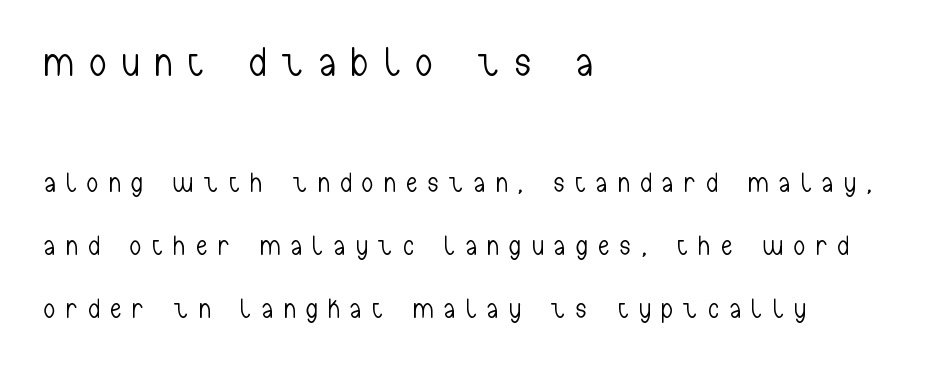
The upper block of text is set noticeably larger than the block beneath it. The letters carry no serifs — their stems end cleanly without finishing strokes. The rendering uses natural spacing where letterforms have individual widths. Lines of text with bare space underneath. A typesetter would call this leading open, well beyond the default. The font is comparable to plain body text, perhaps lighter.
